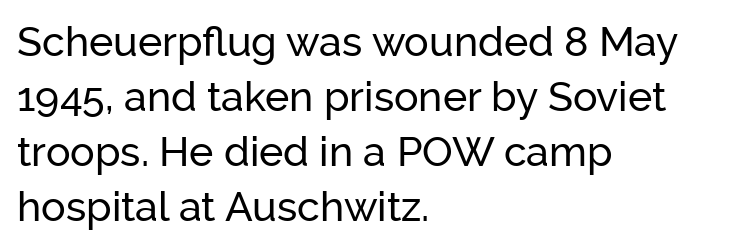
The image shows 41 px sans-serif type, upright; set left-aligned, normal line spacing (1.34x), normal letter spacing, not underlined; low stroke contrast and a medium x-height.
